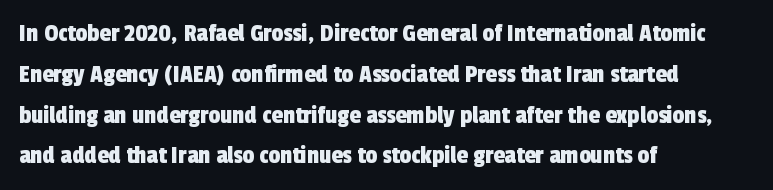
{"underline": "no", "align": "left", "line_spacing": "normal", "line_spacing_ratio": 1.57, "letter_spacing": "normal", "letter_spacing_em": 0.0, "glyph_px": 26}
